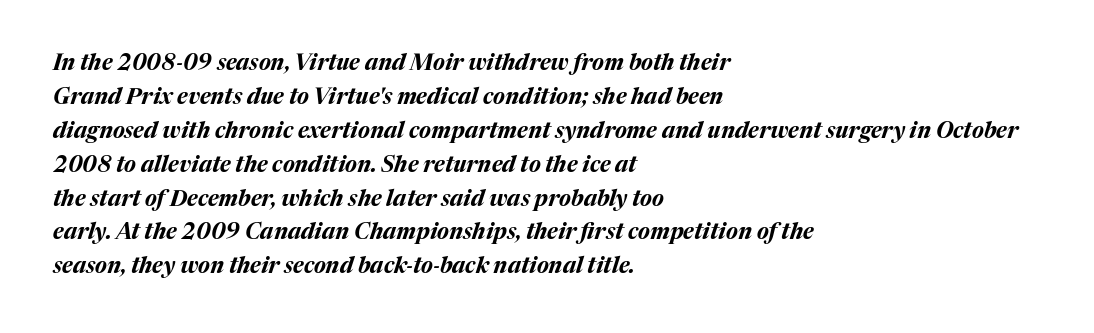
Set as a true bold cut, around the 700 mark. Letters rest on an invisible, unmarked baseline. Caption: standard tracking, unaltered. The whole block is typeset with a tilt.
